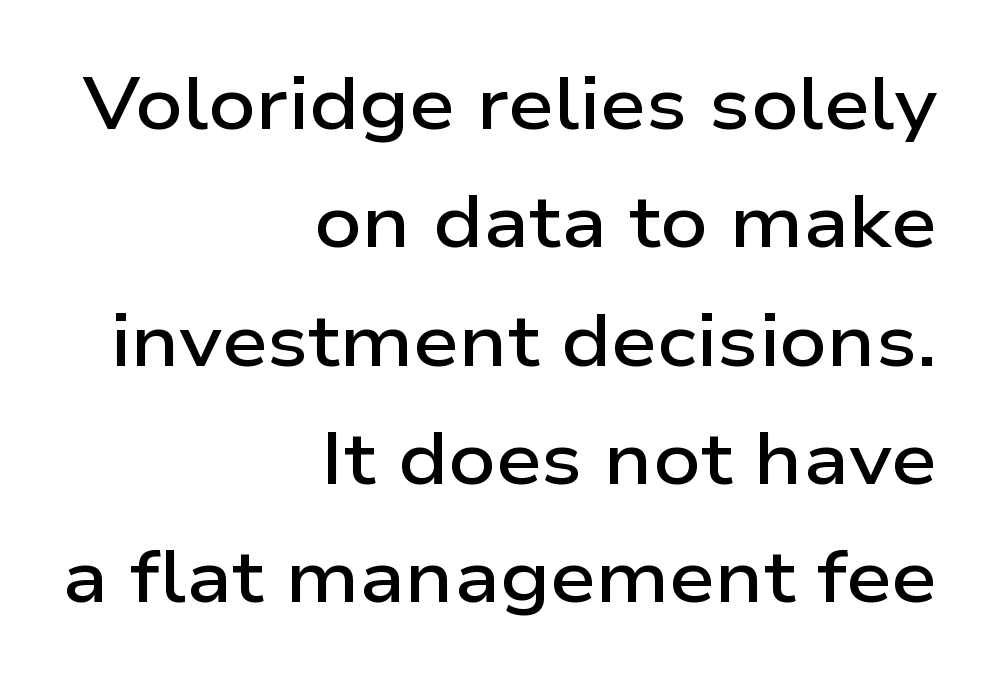
The image shows 73 px semibold, wide sans-serif type, upright; set right-aligned, normal line spacing (1.62x), normal letter spacing, not underlined; low stroke contrast and a medium x-height.
